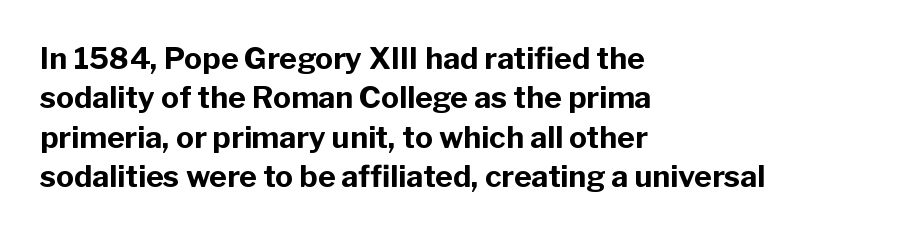
Q: Is the text bold? A: Yes.
Q: Is the text italic (slanted)? A: No, it is upright.
Q: Is the typeface a serif or a sans-serif typeface? A: Sans-serif.
Q: Is the text underlined? A: No.
Q: How is the paragraph aligned? A: Left-aligned.
Q: Is the spacing between letters normal or unusually wide? A: Normal.
Q: Is the spacing between lines tight, normal or loose? A: Normal.
Q: Width (condensed, normal, or wide)? A: Normal.
Q: Stroke contrast? A: Low.
Q: x-height? A: Medium.
Q: Monospaced? A: No.
